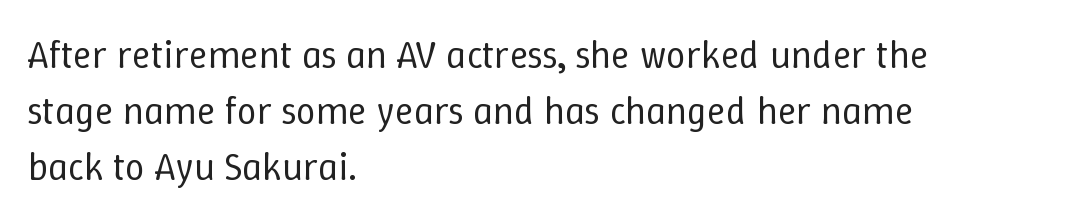
How are the letters spaced? Ordinarily, with no added tracking. Horizontal alignment here is leftward, the default for most running prose. You can tell it's not italic because the verticals are truly vertical. These glyphs show unthickened strokes, regular width or finer.
